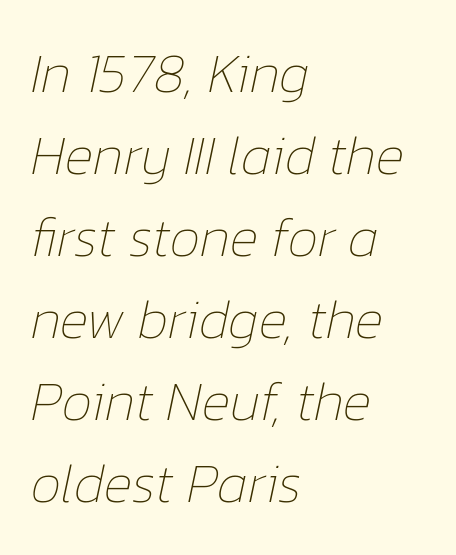
Q: Is the text bold? A: No.
Q: Is the text italic (slanted)? A: Yes, it leans right by about 12 degrees.
Q: Is the text underlined? A: No.
Q: How is the paragraph aligned? A: Left-aligned.
Q: Is the spacing between letters normal or unusually wide? A: Normal.
Q: Is the spacing between lines tight, normal or loose? A: Normal.
Q: Width (condensed, normal, or wide)? A: Normal.
Q: Stroke contrast? A: Low.
Q: x-height? A: Medium.
Q: Monospaced? A: No.
